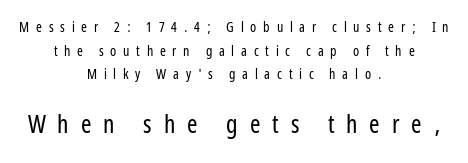
Q: Is the text bold? A: No.
Q: Is the text italic (slanted)? A: No, it is upright.
Q: Is the text underlined? A: No.
Q: How is the paragraph aligned? A: Centered.
Q: Is the spacing between letters normal or unusually wide? A: Unusually wide.
Q: Is the spacing between lines tight, normal or loose? A: Normal.
Q: Which block of text is set in a larger size, the first (top) or the second (bottom)? A: The second (bottom) one.
